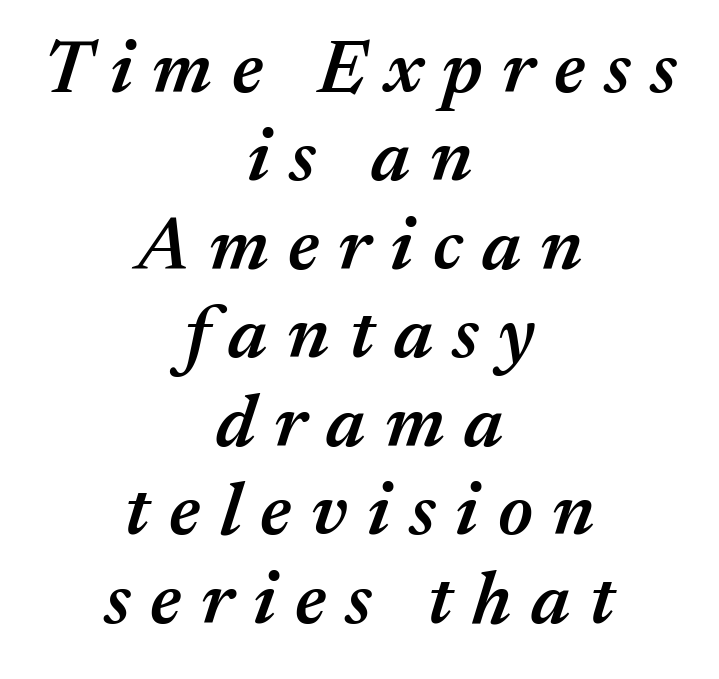
{"italic": "yes", "lean": "right", "slant_degrees": 17, "bold": "semi", "weight": "semibold", "width": "normal", "stroke_contrast": "medium", "x_height": "medium", "monospaced": "no", "underline": "no", "align": "center", "line_spacing_ratio": 1.18, "letter_spacing": "wide", "letter_spacing_em": 0.26, "glyph_px": 75}
